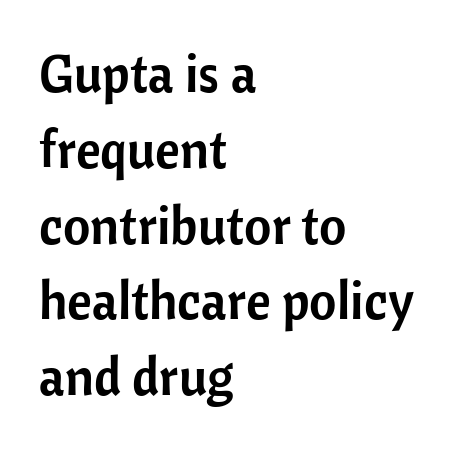
Looks like regular typesetting: each glyph gets only the width it needs. Casual observation: everything's shoved over to the left. The rendering uses a moderate line-height, typical for paragraphs. How are the letters spaced? Ordinarily, with no added tracking. The face used here is a sans, in the tradition of grotesques and geometrics.
